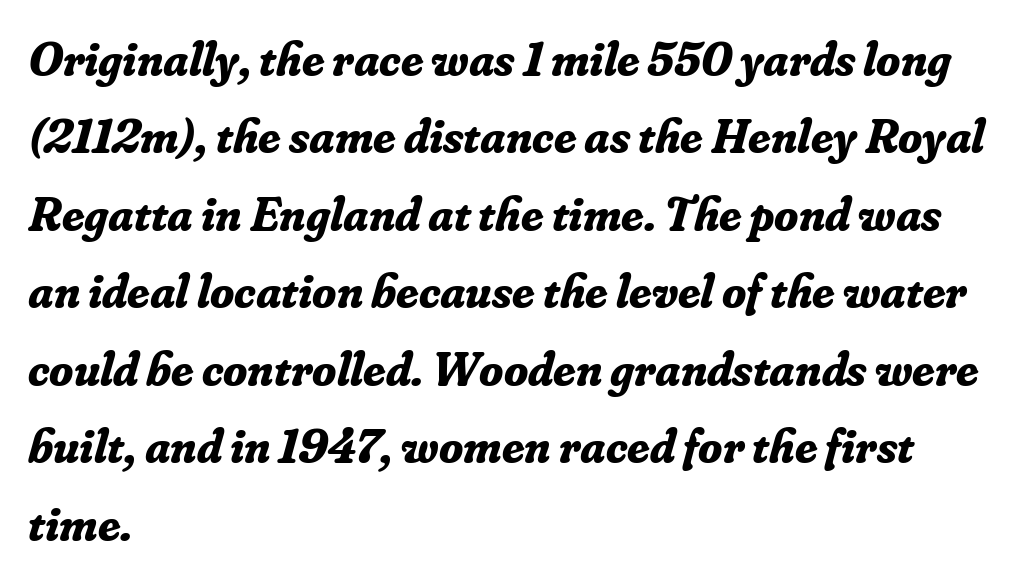
{"serif": "yes", "italic": "yes", "lean": "right", "slant_degrees": 16, "bold": "yes", "weight": "bold", "width": "normal", "stroke_contrast": "low", "x_height": "small", "monospaced": "no", "underline": "no", "align": "left", "line_spacing": "normal", "line_spacing_ratio": 1.58, "letter_spacing": "normal", "letter_spacing_em": 0.0, "glyph_px": 49}
